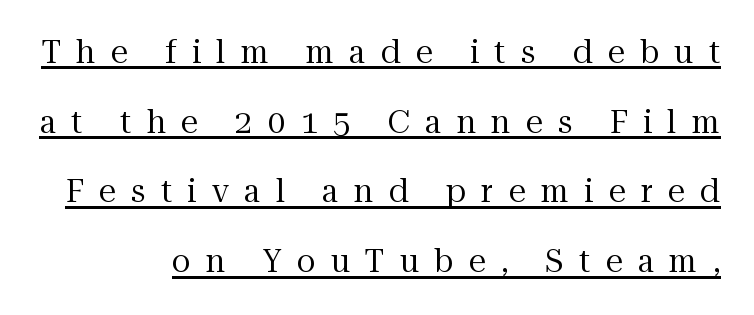
{"serif": "yes", "italic": "no", "bold": "no", "weight": "regular", "width": "normal", "stroke_contrast": "medium", "x_height": "medium", "monospaced": "no", "underline": "yes", "line_spacing": "loose", "line_spacing_ratio": 2.25, "letter_spacing": "wide", "letter_spacing_em": 0.49, "glyph_px": 31}
